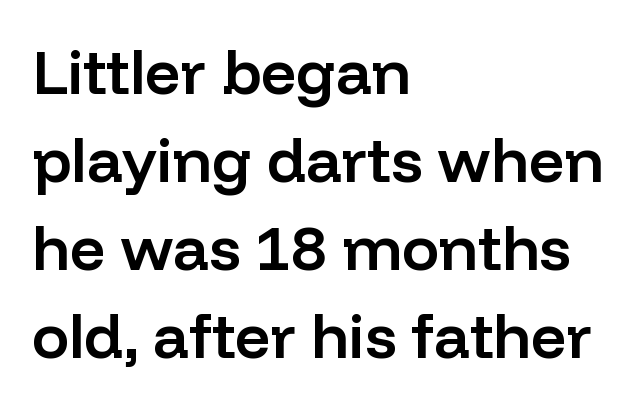
Q: Is the text bold? A: Semi-bold.
Q: Is the text italic (slanted)? A: No, it is upright.
Q: Is the typeface a serif or a sans-serif typeface? A: Sans-serif.
Q: Is the text underlined? A: No.
Q: How is the paragraph aligned? A: Left-aligned.
Q: Is the spacing between letters normal or unusually wide? A: Normal.
Q: Is the spacing between lines tight, normal or loose? A: Normal.
Q: Width (condensed, normal, or wide)? A: Normal.
Q: Stroke contrast? A: Low.
Q: x-height? A: Medium.
Q: Monospaced? A: No.
